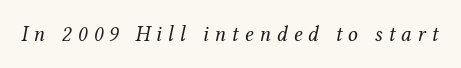
The image shows 22 px text type, italic (leaning right); set unusually wide letter spacing (+0.27 em), not underlined.
